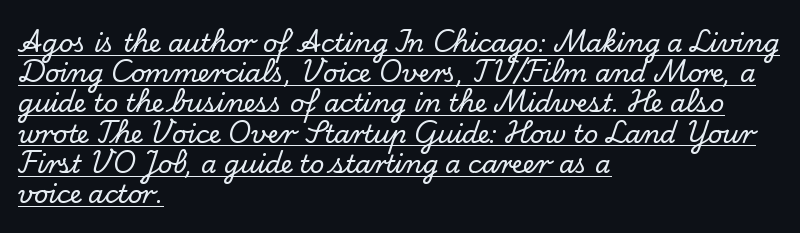
{"underline": "yes", "align": "left", "line_spacing_ratio": 1.21, "letter_spacing": "normal", "letter_spacing_em": 0.0, "glyph_px": 25}
